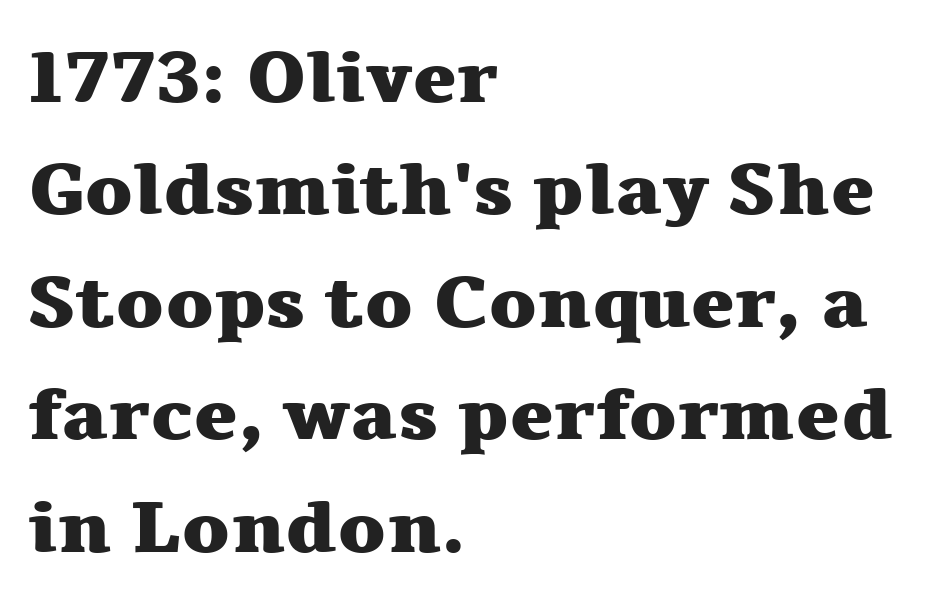
{"serif": "yes", "italic": "no", "bold": "yes", "weight": "heavy", "width": "wide", "stroke_contrast": "medium", "x_height": "medium", "monospaced": "no", "underline": "no", "align": "left", "line_spacing": "normal", "line_spacing_ratio": 1.52, "letter_spacing": "normal", "letter_spacing_em": 0.0, "glyph_px": 74}
